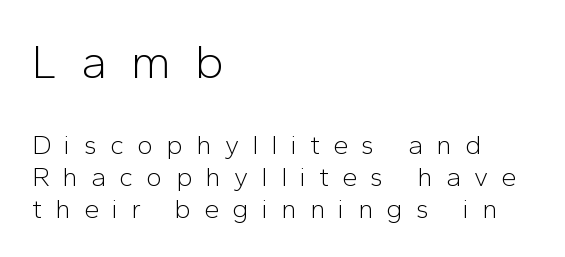
The face used here is proportionally spaced, like ordinary book or web type. Each row of text sits above clean, open space. Larger block? The one above; the one below is distinctly smaller. The letters carry no serifs — their stems end cleanly without finishing strokes. Spacing between characters has been opened up far beyond the box default.
